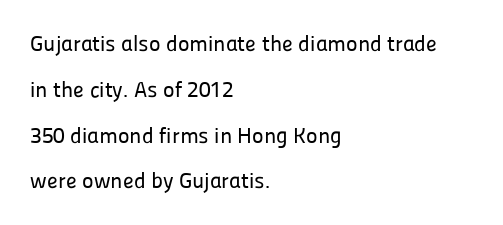
The image shows 22 px text type, upright; set left-aligned, loose line spacing (2.08x), normal letter spacing, not underlined.
